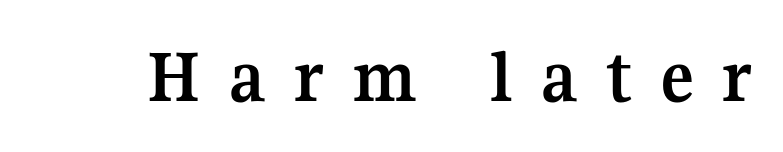
Q: Is the text bold? A: Yes.
Q: Is the text italic (slanted)? A: No, it is upright.
Q: Is the typeface a serif or a sans-serif typeface? A: Serif.
Q: Is the text underlined? A: No.
Q: Is the spacing between letters normal or unusually wide? A: Unusually wide.
Q: Width (condensed, normal, or wide)? A: Normal.
Q: Stroke contrast? A: Medium.
Q: x-height? A: Medium.
Q: Monospaced? A: No.
